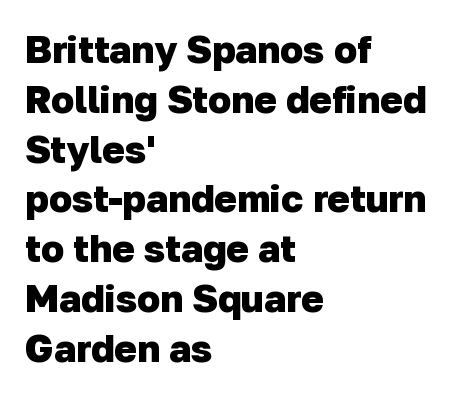
The image shows 38 px heavy sans-serif type; set left-aligned, normal line spacing (1.31x), normal letter spacing, not underlined; low stroke contrast and a medium x-height.
